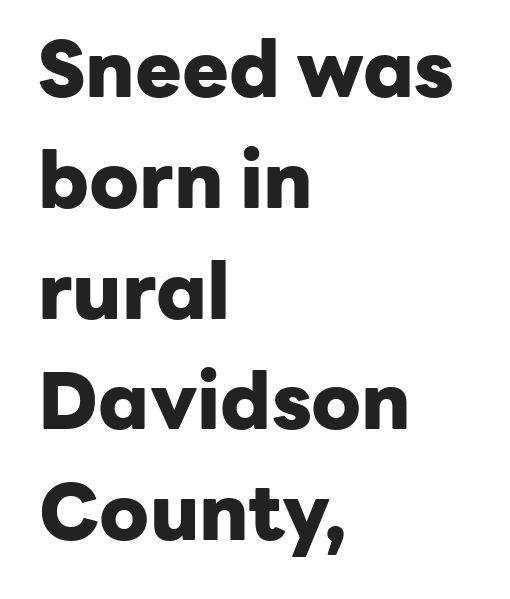
Casual observation: everything's shoved over to the left. Glyph-to-glyph distance matches everyday printed text. Look at the stroke-to-counter ratio: heavy, a bold. Notice how the stems are strictly vertical — no italics here. Words float on clear page, feet unadorned. The vertical gap from one line to the next is medium.
